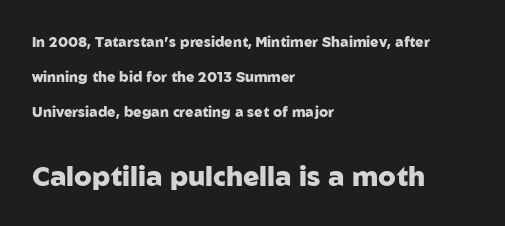
The image shows 27 px bold type, upright; set left-aligned, loose line spacing (2.49x), normal letter spacing, not underlined; the second (bottom) block is 1.93x larger.
